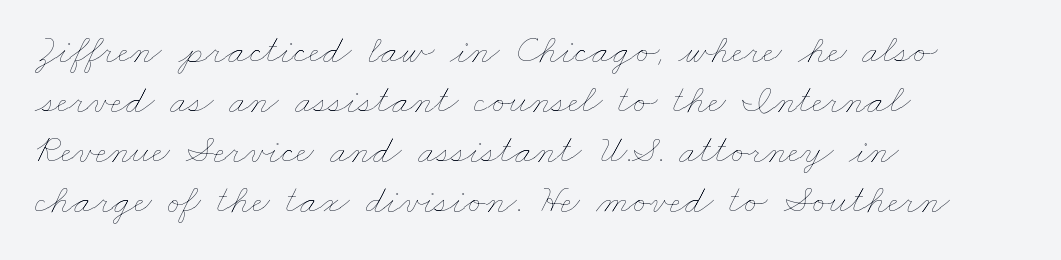
Q: Is the text bold? A: No.
Q: Is the text underlined? A: No.
Q: How is the paragraph aligned? A: Left-aligned.
Q: Is the spacing between letters normal or unusually wide? A: Normal.
Q: Is the spacing between lines tight, normal or loose? A: Normal.
Q: Width (condensed, normal, or wide)? A: Wide.
Q: Stroke contrast? A: Low.
Q: x-height? A: Small.
Q: Monospaced? A: No.
